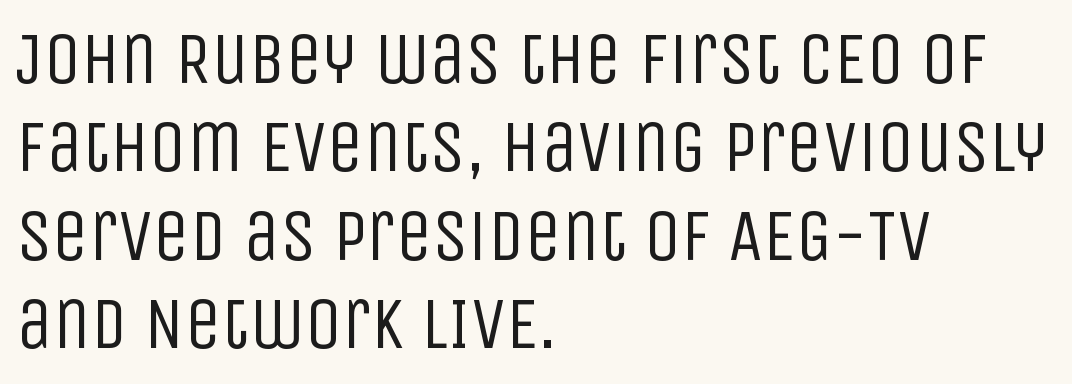
These glyphs show unthickened strokes, regular width or finer. This is roman type, the default non-slanted kind. What kind of face is this? One without serifs — a sans. Spacing verdict: proportional, widths tailored to each character. These lines stack with their left ends in a neat column. Lines of text with bare space underneath.
